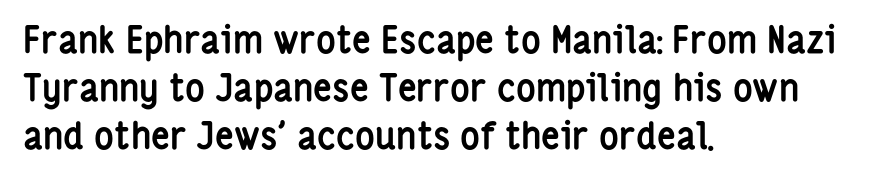
{"serif": "no", "italic": "no", "bold": "yes", "weight": "semibold", "width": "condensed", "stroke_contrast": "low", "x_height": "medium", "monospaced": "no", "underline": "no", "align": "left", "line_spacing": "normal", "line_spacing_ratio": 1.3, "letter_spacing": "normal", "letter_spacing_em": 0.0, "glyph_px": 37}
